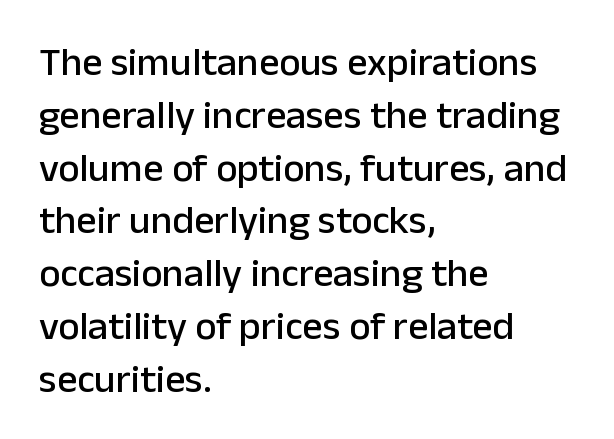
Evenly set lines give the paragraph a standard silhouette. Just letters on the line, the space beneath them empty. Serif or sans? Sans — the stroke terminals are bare. Students, note that the glyphs here touch the page at normal intervals.
